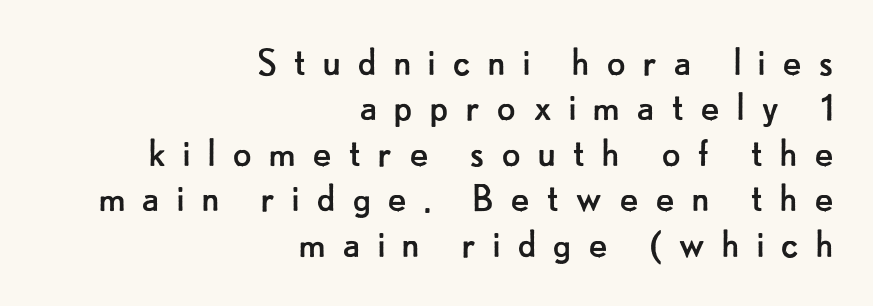
Descenders hang freely into open space. A typesetter would call this proportional, since set widths differ per character. This sample is right-justified, so line beginnings fall wherever the words allow. Glyph-to-glyph distance is far greater than everyday printed text.
